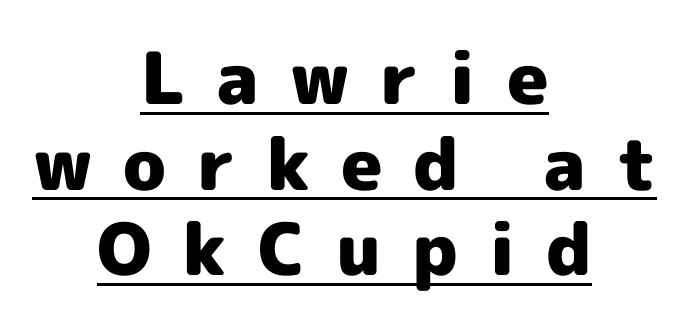
Q: Is the text bold? A: Yes.
Q: Is the text italic (slanted)? A: No, it is upright.
Q: Is the typeface a serif or a sans-serif typeface? A: Sans-serif.
Q: Is the text underlined? A: Yes.
Q: How is the paragraph aligned? A: Centered.
Q: Is the spacing between letters normal or unusually wide? A: Unusually wide.
Q: Width (condensed, normal, or wide)? A: Normal.
Q: x-height? A: Medium.
Q: Monospaced? A: No.
